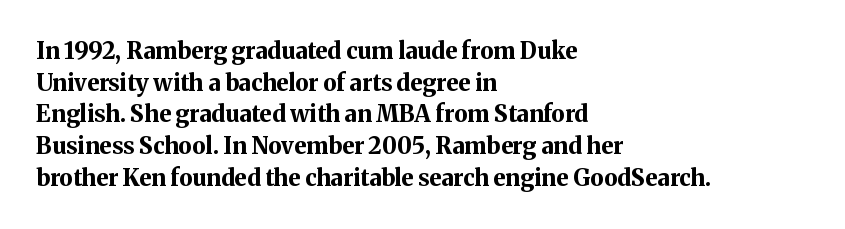
{"italic": "no", "bold": "yes", "underline": "no", "align": "left", "line_spacing": "normal", "line_spacing_ratio": 1.38, "letter_spacing": "normal", "letter_spacing_em": 0.0, "glyph_px": 23}
